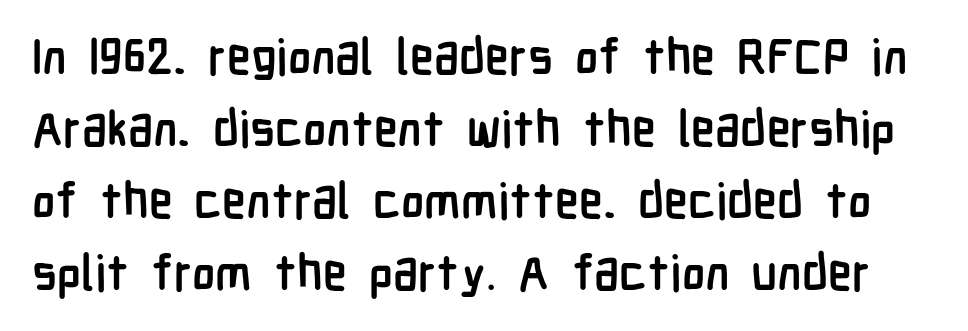
{"serif": "no", "italic": "no", "bold": "yes", "weight": "semibold", "width": "condensed", "stroke_contrast": "low", "x_height": "medium", "monospaced": "no", "underline": "no", "line_spacing": "normal", "line_spacing_ratio": 1.47, "letter_spacing": "normal", "letter_spacing_em": 0.0, "glyph_px": 49}
